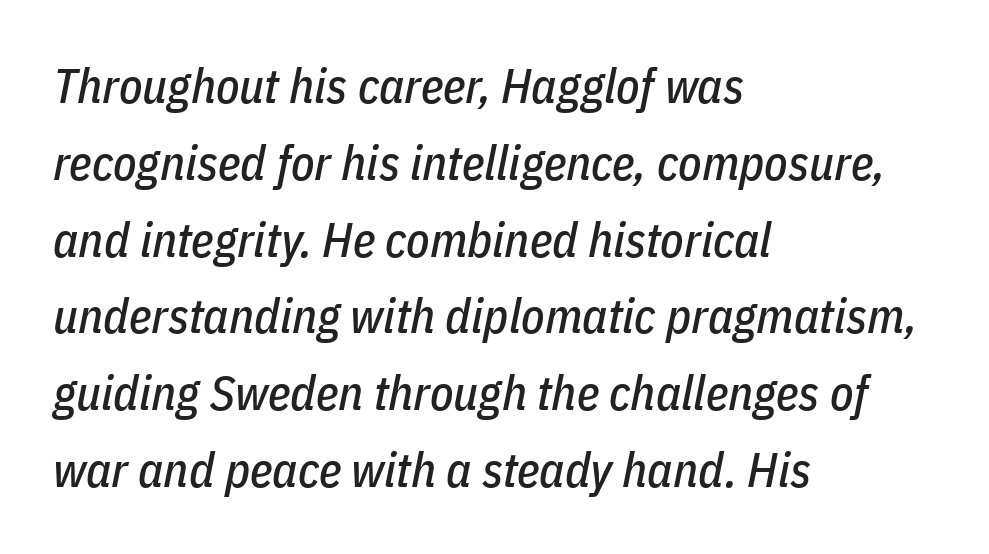
The image shows 48 px condensed type, italic (leaning right); set left-aligned, normal line spacing (1.6x), normal letter spacing, not underlined; low stroke contrast and a medium x-height.
